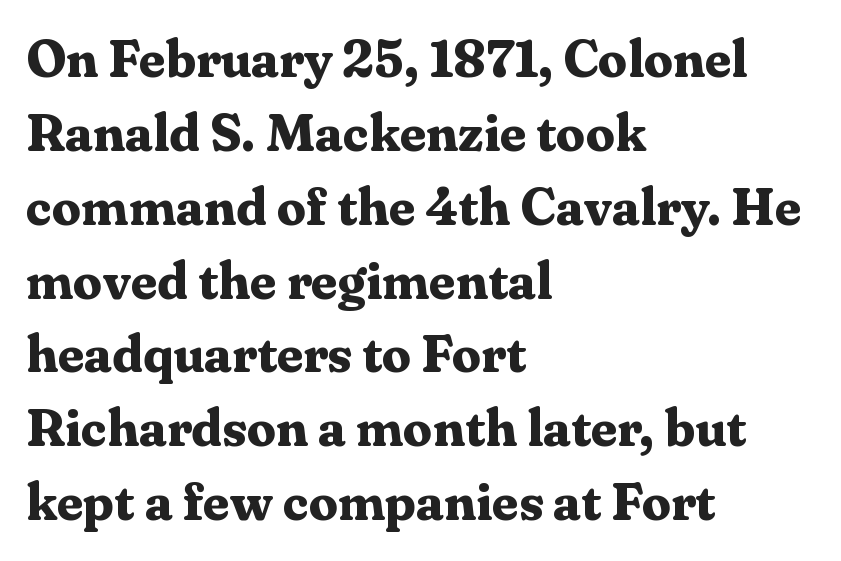
{"serif": "yes", "italic": "no", "bold": "yes", "weight": "bold", "width": "normal", "stroke_contrast": "medium", "x_height": "medium", "monospaced": "no", "underline": "no", "align": "left", "line_spacing": "normal", "line_spacing_ratio": 1.42, "letter_spacing": "normal", "letter_spacing_em": 0.0, "glyph_px": 52}
